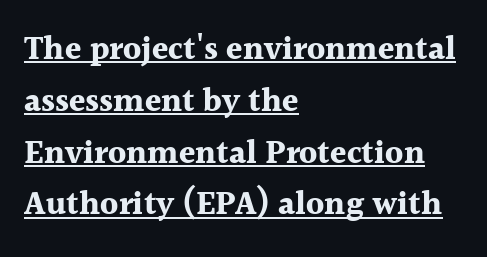
The image shows 33 px bold serif type, upright; set left-aligned, normal line spacing (1.57x), normal letter spacing, underlined; a medium x-height.
